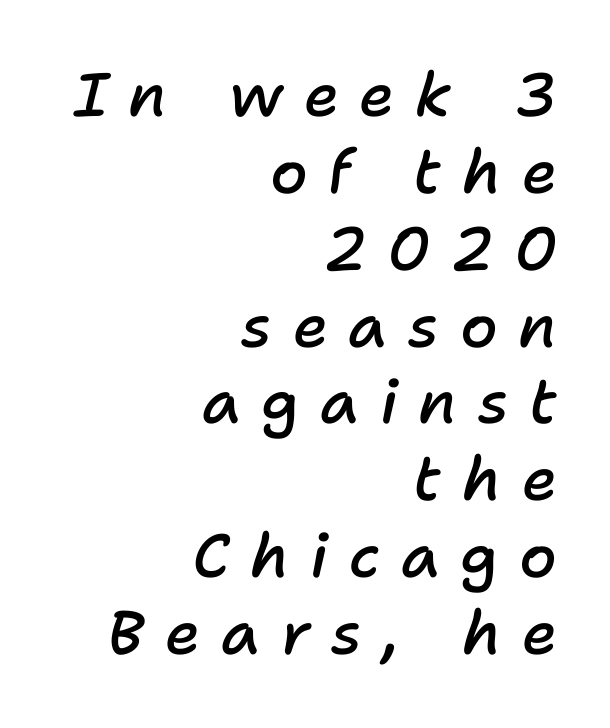
The rendering uses natural spacing where letterforms have individual widths. Only glyphs here, with clear space below each row. There's an unmistakable incline to the writing here. This rendering uses right alignment, leaving the left contour irregular. The line-height multiplier appears to be the usual default.
